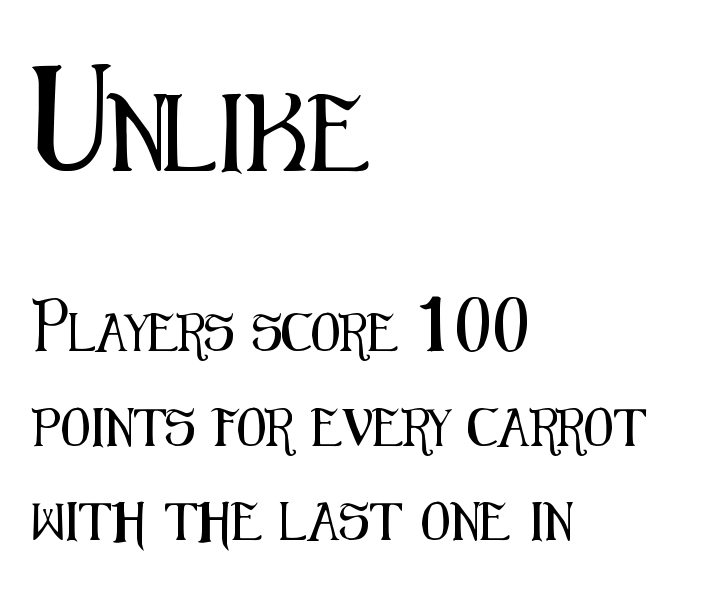
{"italic": "no", "width": "condensed", "stroke_contrast": "medium", "x_height": "medium", "monospaced": "no", "underline": "no", "align": "left", "line_spacing": "loose", "line_spacing_ratio": 2.49, "letter_spacing": "normal", "letter_spacing_em": 0.0, "larger_block": "first", "size_ratio": 2.0, "glyph_px": 76}
